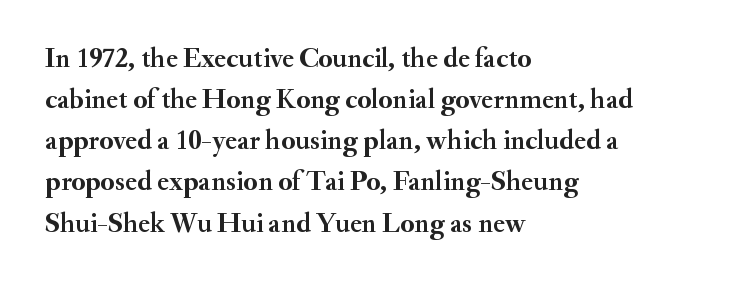
This sample is left-justified, so line endings fall wherever the words run out. No italicization has been applied; the sample stays upright. Looks like regular typesetting: each glyph gets only the width it needs. Letterform terminals end in serifs throughout the passage.
